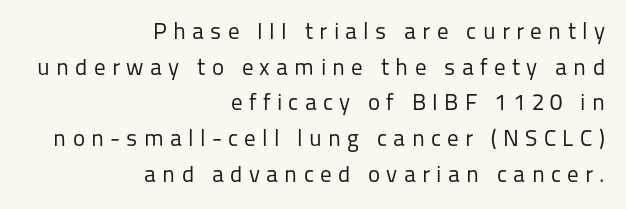
Honestly, the row spacing looks completely unremarkable. Bare-footed words on every line. Stems here are at most as thick as an everyday book face. Observe the wide spacing: letters keep a clear distance from each other.
